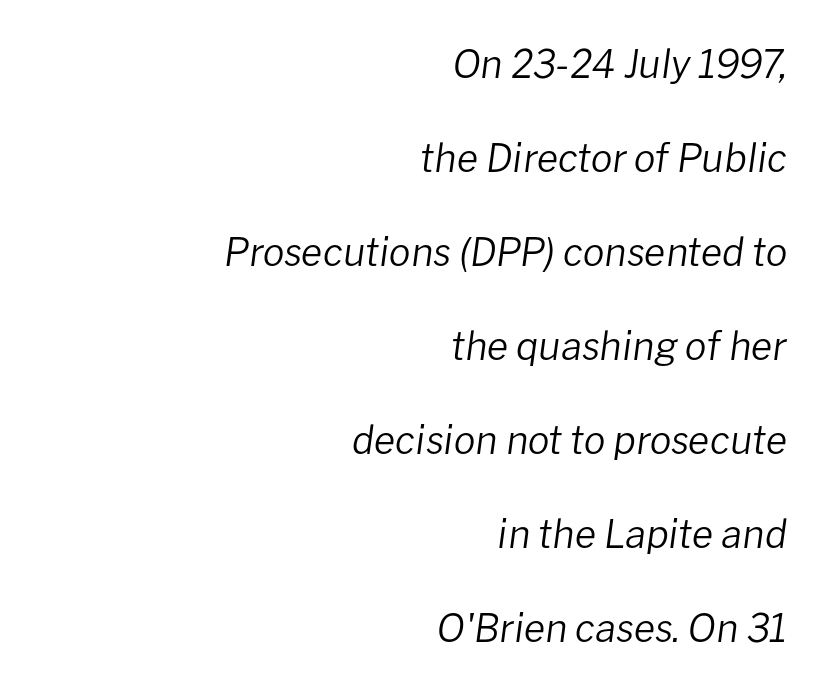
The image shows 39 px regular-weight type, italic (leaning right); set right-aligned, loose line spacing (2.41x), normal letter spacing, not underlined; low stroke contrast and a medium x-height.
